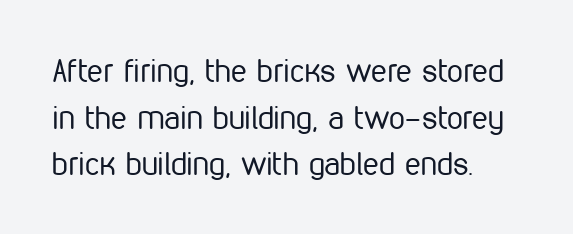
The image shows 32 px regular-weight, condensed sans-serif type, upright; set left-aligned, normal line spacing (1.46x), normal letter spacing, not underlined; low stroke contrast and a medium x-height.
